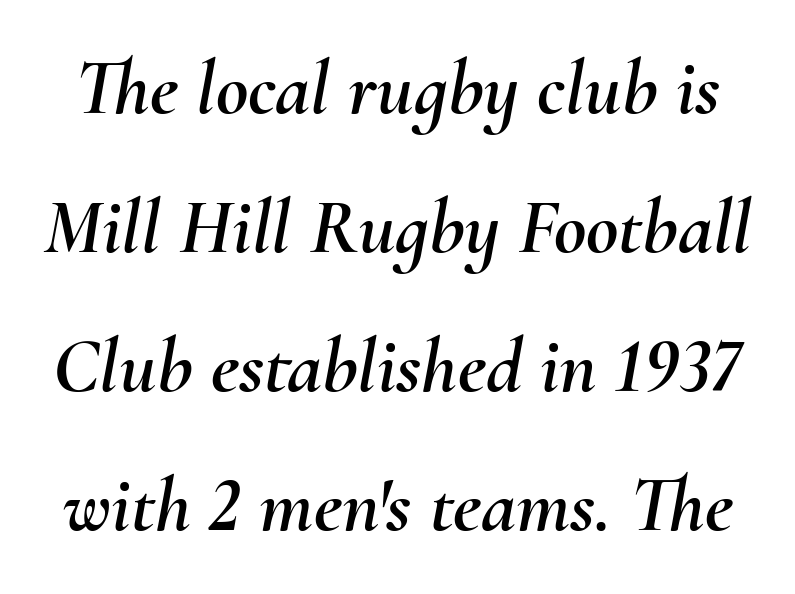
{"italic": "yes", "lean": "right", "slant_degrees": 10, "width": "normal", "stroke_contrast": "medium", "x_height": "small", "monospaced": "no", "underline": "no", "line_spacing_ratio": 1.76, "letter_spacing": "normal", "letter_spacing_em": 0.0, "glyph_px": 79}
